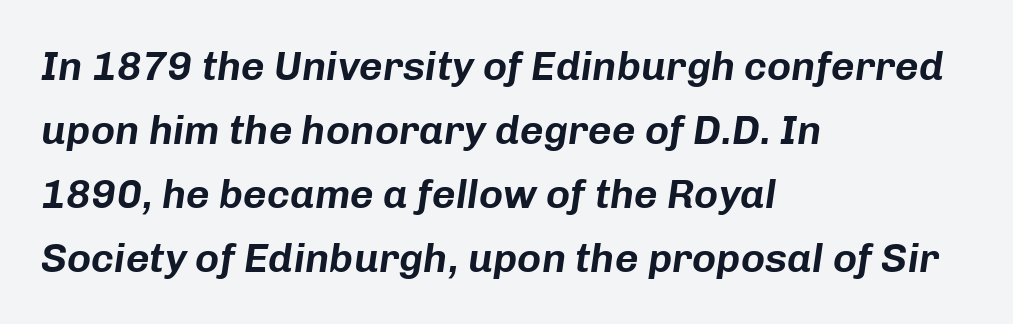
Q: Is the text italic (slanted)? A: Yes, it leans right by about 8 degrees.
Q: Is the text underlined? A: No.
Q: How is the paragraph aligned? A: Left-aligned.
Q: Is the spacing between letters normal or unusually wide? A: Normal.
Q: Is the spacing between lines tight, normal or loose? A: Normal.
Q: Width (condensed, normal, or wide)? A: Normal.
Q: Stroke contrast? A: Low.
Q: x-height? A: Medium.
Q: Monospaced? A: No.
